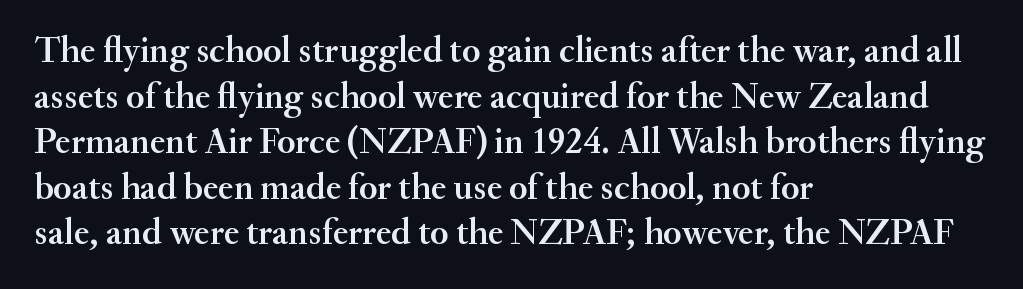
The specimen reads as upright at a glance. Classification — serif. Character widths vary here, with narrow letters taking less room than wide ones. The lines are quadded left. Check under the words: just untouched page. Observe the ordinary spacing: letters are neighbours, not strangers.
